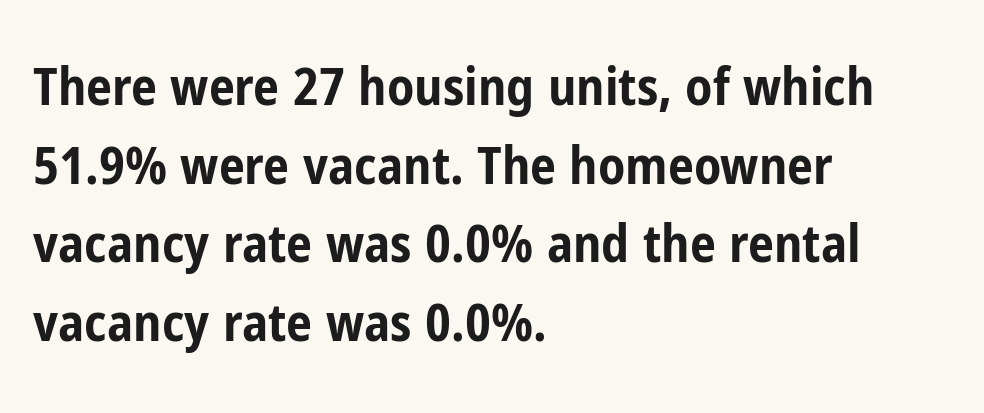
The baseline area is clear. You can tell it's not italic because the verticals are truly vertical. The lines are quadded left. A dark, heavy texture on the line: the type is bold. Tracking here is standard; glyphs follow each other at the usual distance. What's the leading like? Ordinary, nothing unusual.
